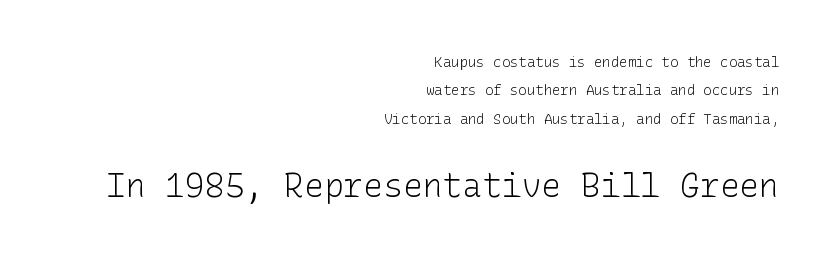
The image shows 33 px light sans-serif type, upright; set right-aligned, loose line spacing (2.03x), normal letter spacing, not underlined; the second (bottom) block is 2.36x larger; low stroke contrast and a medium x-height.
